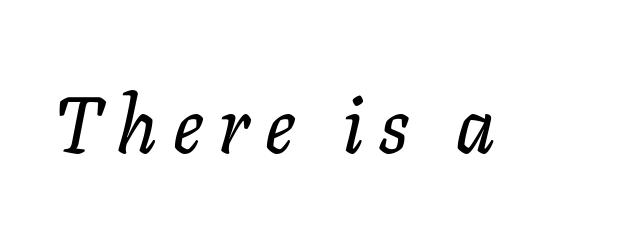
Any mark beneath the type? The region is blank. The letters advance in unequal steps, a hallmark of proportional type. How are the letters spaced? Widely, with obvious added tracking. Emphasis-style slanted type is in use. This sample uses a serif face.
